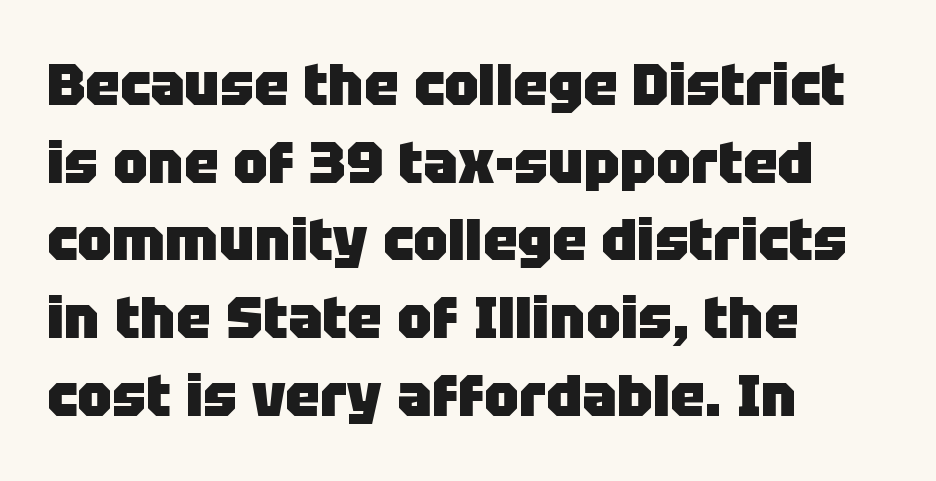
Rows of type keep a routine distance in the vertical direction. Classification — sans serif. Compared with a centered layout, this one pins lines to the left instead. The type is set solid horizontally, with unmodified tracking. Italic: no, the glyphs are upright roman. Descenders hang freely into open space.
